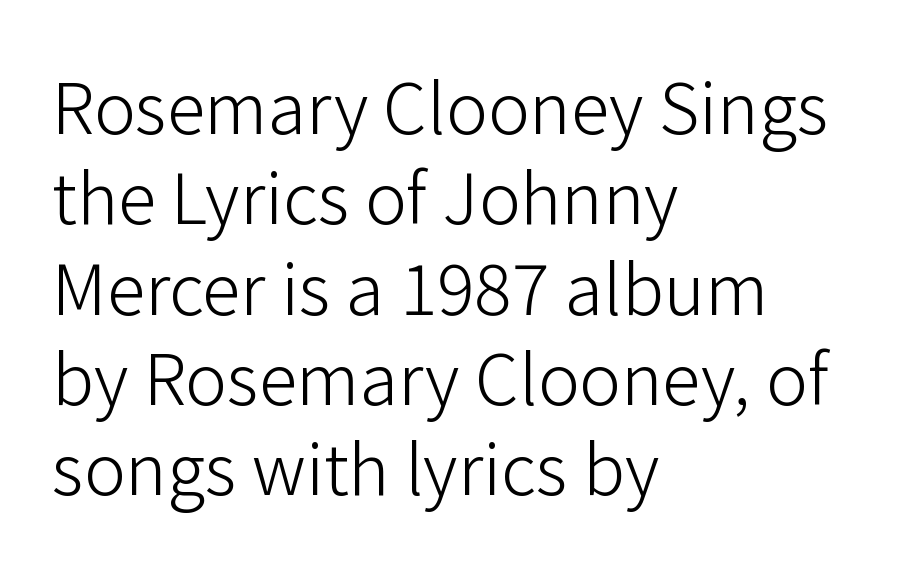
{"serif": "no", "italic": "no", "bold": "no", "weight": "light", "width": "normal", "stroke_contrast": "low", "x_height": "medium", "monospaced": "no", "underline": "no", "align": "left", "line_spacing": "normal", "line_spacing_ratio": 1.29, "letter_spacing": "normal", "letter_spacing_em": 0.0, "glyph_px": 70}
